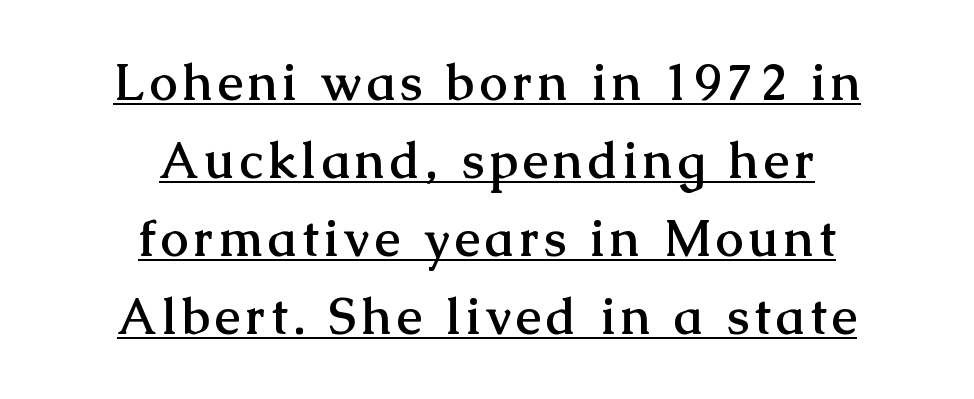
Designer's note — italics off, roman on. This sample has the flowing, uneven cadence of proportional lettering. The passage shown is underscored from start to finish. What's the leading like? Ordinary, nothing unusual. The passage shown is emphatically bold.
